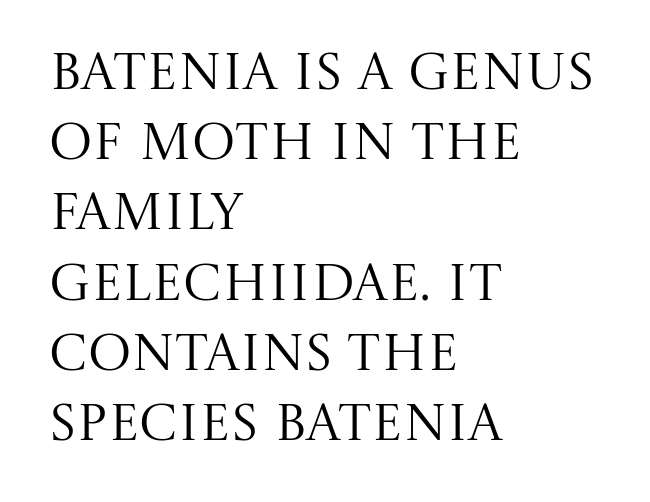
Type style note: has serifs. Horizontal bands of white between lines are of average thickness. A clean baseline with only descenders dipping below it. These glyphs show unthickened strokes, regular width or finer. You could call the tracking neutral — neither tight nor loose. Rendered with straight, roman letterforms.
